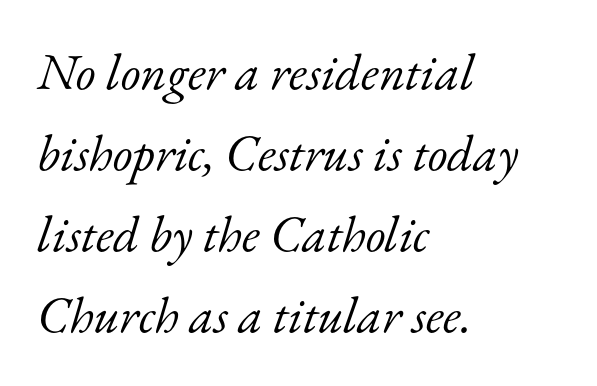
Q: Is the text bold? A: No.
Q: Is the text italic (slanted)? A: Yes, it leans right by about 17 degrees.
Q: Is the typeface a serif or a sans-serif typeface? A: Serif.
Q: Is the text underlined? A: No.
Q: How is the paragraph aligned? A: Left-aligned.
Q: Is the spacing between letters normal or unusually wide? A: Normal.
Q: Is the spacing between lines tight, normal or loose? A: Normal.
Q: Width (condensed, normal, or wide)? A: Normal.
Q: Stroke contrast? A: Low.
Q: x-height? A: Small.
Q: Monospaced? A: No.
